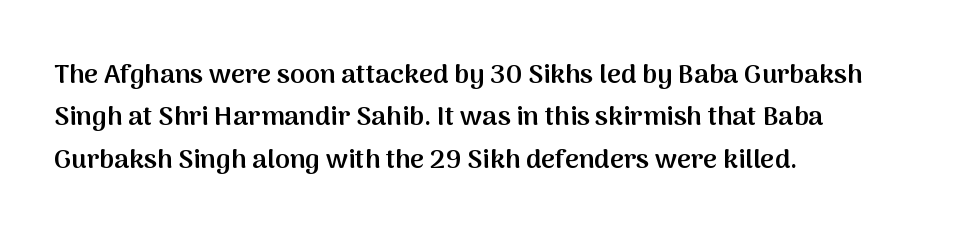
Caption: multi-line text, flush left, ragged right. Compared with typical body copy, the letter spacing here is the same. In terms of leading, this rendering sits right in the middle. Underlining? Definitely not there. How heavy is the stroke? Medium-heavy — a semibold, shy of bold. Style check: upright.
